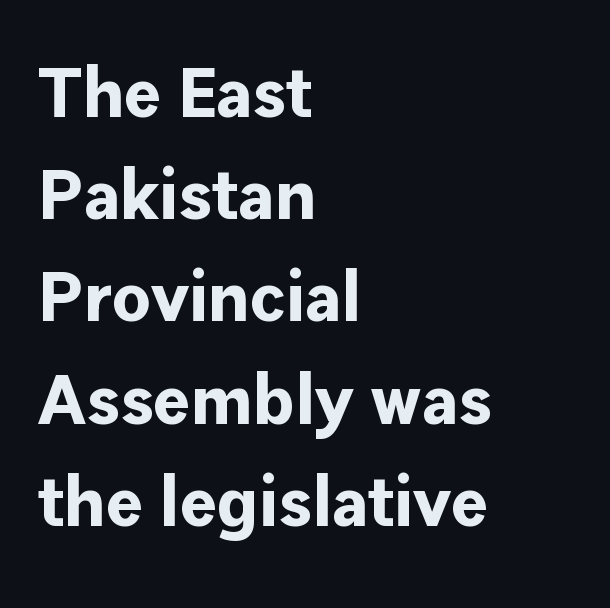
The image shows 70 px bold sans-serif type, upright; set left-aligned, normal line spacing (1.46x), normal letter spacing, not underlined; low stroke contrast and a medium x-height.
